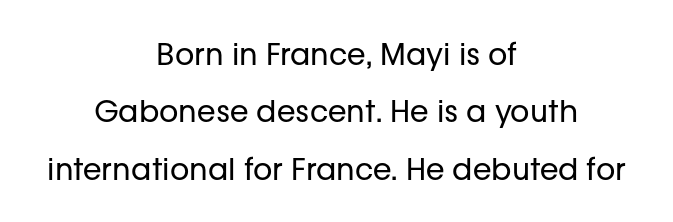
The image shows 30 px regular-weight sans-serif type, upright; set centered, loose line spacing (1.91x), normal letter spacing, not underlined; low stroke contrast and a medium x-height.
